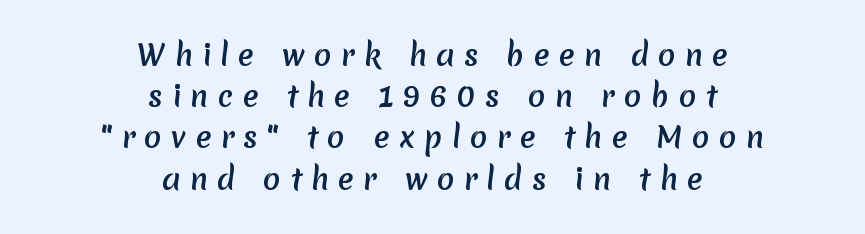
{"serif": "no", "bold": "yes", "weight": "semibold", "width": "normal", "stroke_contrast": "low", "x_height": "medium", "monospaced": "no", "underline": "no", "align": "center", "line_spacing": "normal", "line_spacing_ratio": 1.42, "letter_spacing": "wide", "letter_spacing_em": 0.32, "glyph_px": 29}
